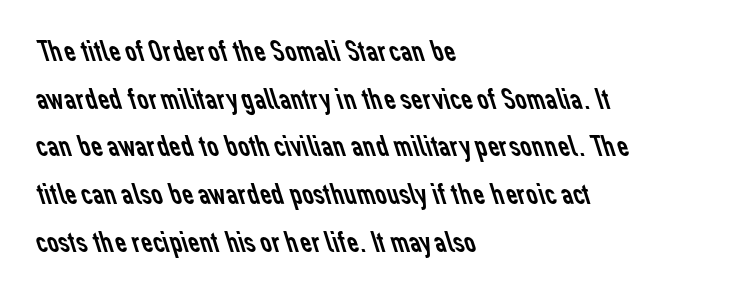
The image shows 32 px regular-weight sans-serif type; set left-aligned, normal line spacing (1.49x), normal letter spacing, not underlined; low stroke contrast and a medium x-height.
